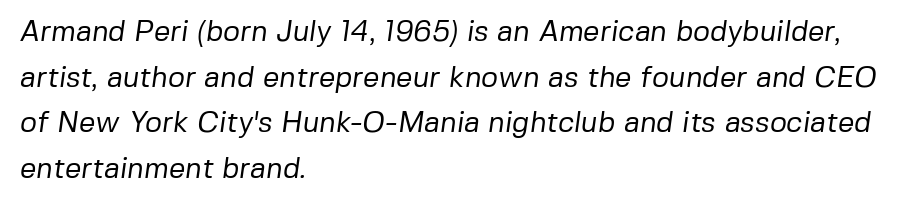
The image shows 29 px regular-weight sans-serif type; set left-aligned, normal line spacing (1.57x), normal letter spacing, not underlined; low stroke contrast and a medium x-height.
